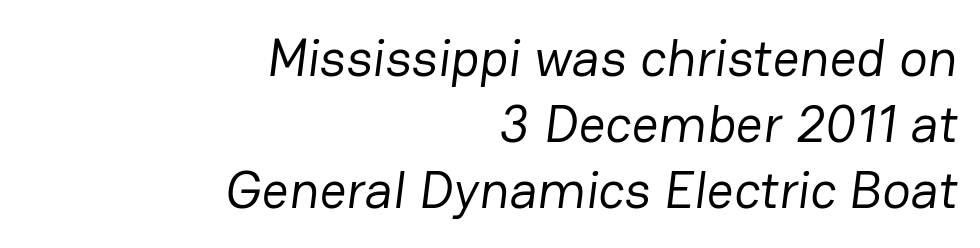
Character widths vary here, with narrow letters taking less room than wide ones. What's the leading like? Ordinary, nothing unusual. Is the block centered? No — it sits flush against the right margin. Is this a sans? Yes — the strokes have no serifs. Descenders hang freely into open space.
